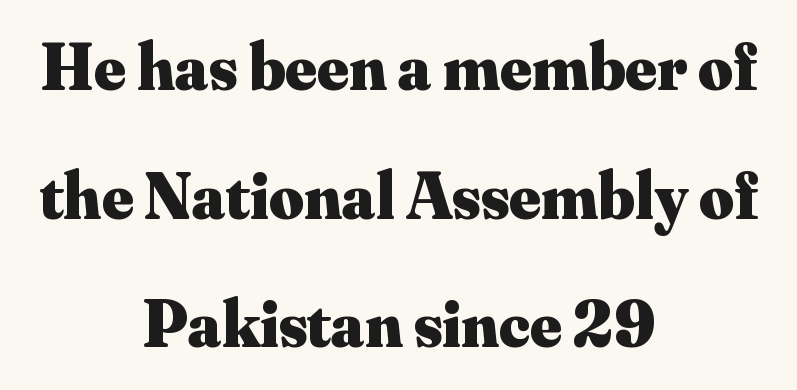
The image shows 67 px heavy serif type, upright; set centered, loose line spacing (1.92x), normal letter spacing, not underlined; medium stroke contrast and a small x-height.
